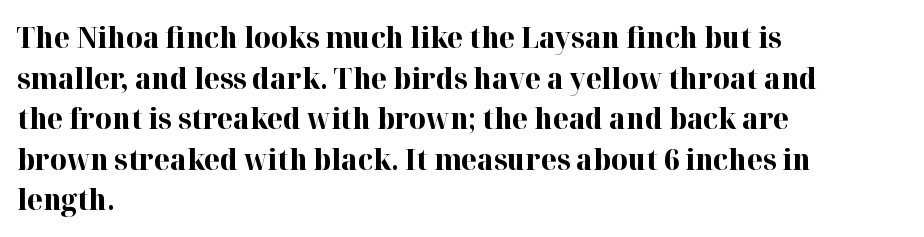
Q: Is the text bold? A: Yes.
Q: Is the text italic (slanted)? A: No, it is upright.
Q: Is the typeface a serif or a sans-serif typeface? A: Serif.
Q: Is the text underlined? A: No.
Q: How is the paragraph aligned? A: Left-aligned.
Q: Is the spacing between letters normal or unusually wide? A: Normal.
Q: Is the spacing between lines tight, normal or loose? A: Normal.
Q: Width (condensed, normal, or wide)? A: Normal.
Q: Stroke contrast? A: High.
Q: x-height? A: Medium.
Q: Monospaced? A: No.
